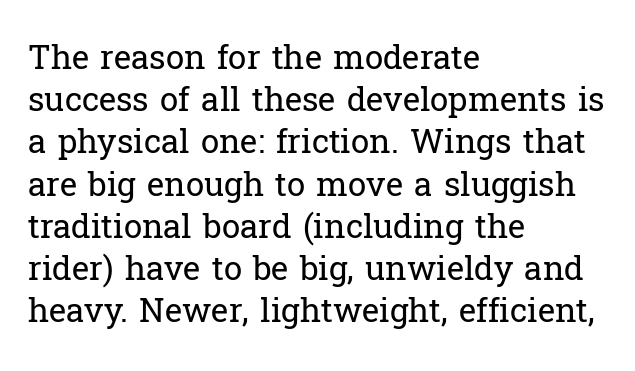
The image shows 33 px regular-weight serif type, upright; set left-aligned, normal line spacing (1.28x), normal letter spacing, not underlined; low stroke contrast and a medium x-height.
